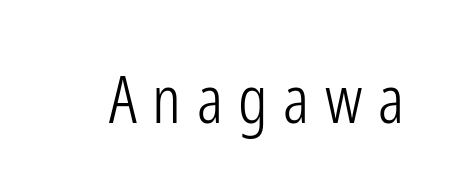
The image shows 67 px light, condensed sans-serif type, upright; set unusually wide letter spacing (+0.23 em), not underlined; low stroke contrast and a medium x-height.
